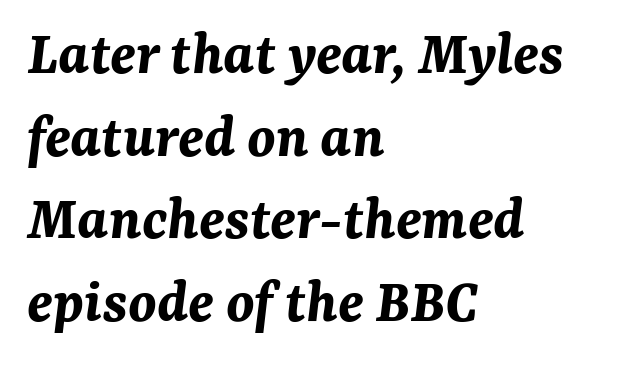
Words float on clear page, feet unadorned. Layout note: lines flush left. Leading: standard. The letters sit at their default tracking, neither squeezed nor spread. Pretty heavy lettering here — definitely bold.
